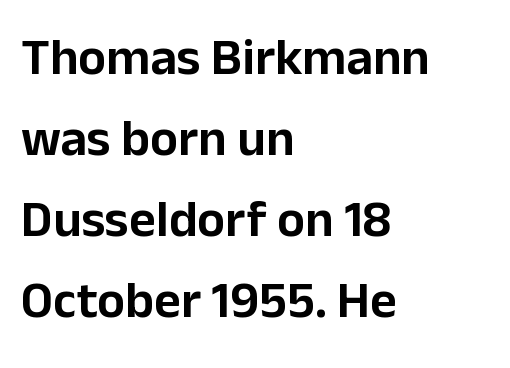
Q: Is the text italic (slanted)? A: No, it is upright.
Q: Is the typeface a serif or a sans-serif typeface? A: Sans-serif.
Q: Is the text underlined? A: No.
Q: How is the paragraph aligned? A: Left-aligned.
Q: Is the spacing between letters normal or unusually wide? A: Normal.
Q: Is the spacing between lines tight, normal or loose? A: Normal.
Q: Width (condensed, normal, or wide)? A: Normal.
Q: Stroke contrast? A: Low.
Q: x-height? A: Medium.
Q: Monospaced? A: No.
